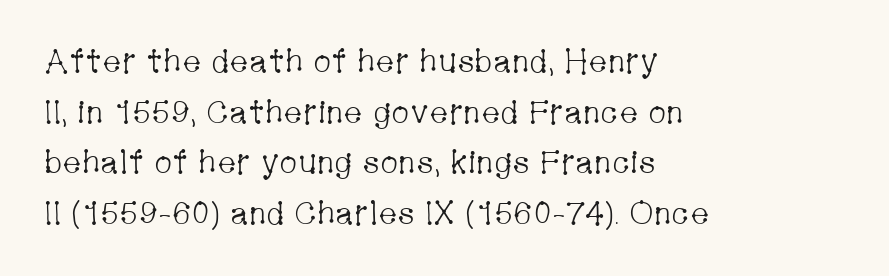
The image shows 32 px light, condensed serif type, upright; set left-aligned, normal line spacing (1.58x), normal letter spacing, not underlined; low stroke contrast and a medium x-height.
